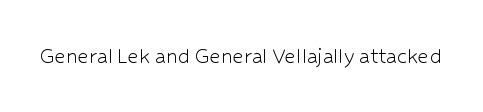
{"italic": "no", "bold": "no", "underline": "no", "letter_spacing": "normal", "letter_spacing_em": 0.0, "glyph_px": 24}
